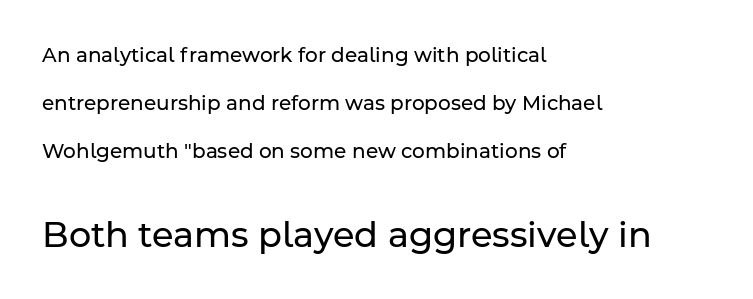
Each letter keeps its own natural width here, so spacing adapts to shape. Is the type heavy? It reads as light-to-regular instead. Descenders hang freely into open space. The rag falls on the right side of this text block. Horizontal bands of white between lines are thick stripes. The letters stand upright; this is a roman face.
